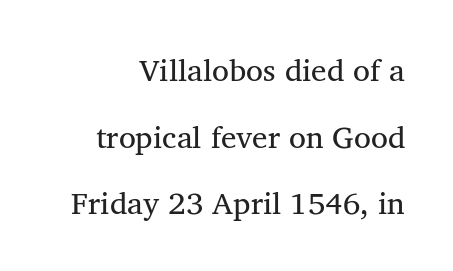
Q: Is the text bold? A: No.
Q: Is the text italic (slanted)? A: No, it is upright.
Q: Is the typeface a serif or a sans-serif typeface? A: Serif.
Q: Is the text underlined? A: No.
Q: Is the spacing between letters normal or unusually wide? A: Normal.
Q: Is the spacing between lines tight, normal or loose? A: Loose.
Q: Width (condensed, normal, or wide)? A: Normal.
Q: Stroke contrast? A: Medium.
Q: x-height? A: Medium.
Q: Monospaced? A: No.
